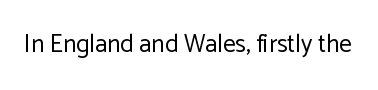
Q: Is the text bold? A: No.
Q: Is the text italic (slanted)? A: No, it is upright.
Q: Is the text underlined? A: No.
Q: Is the spacing between letters normal or unusually wide? A: Normal.
